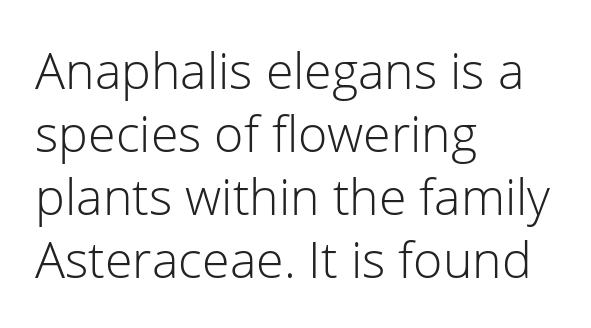
Weight: not bold — regular or lighter. The passage shown is typeset with a sans-serif family. Reading down the column, the eye jumps a familiar distance to each next line. Underline: absent. The typesetter chose a ragged-right arrangement here. These lines are rendered in a variable-pitch font.
